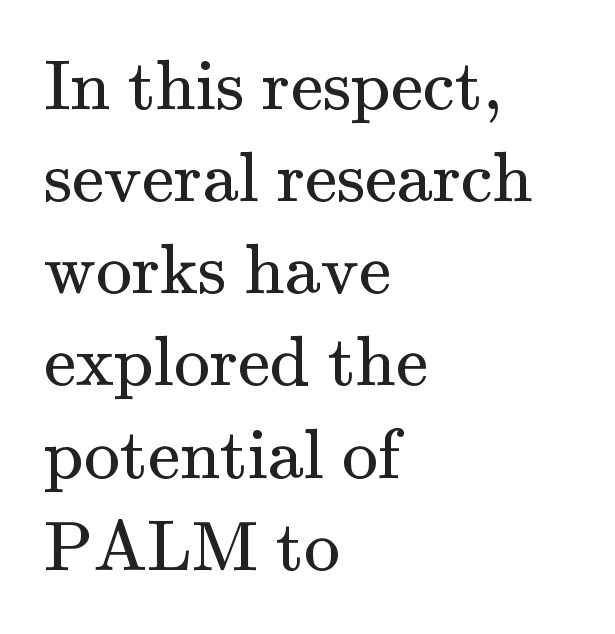
The image shows 72 px regular-weight serif type, upright; set left-aligned, normal line spacing (1.28x), normal letter spacing, not underlined; medium stroke contrast and a small x-height.
